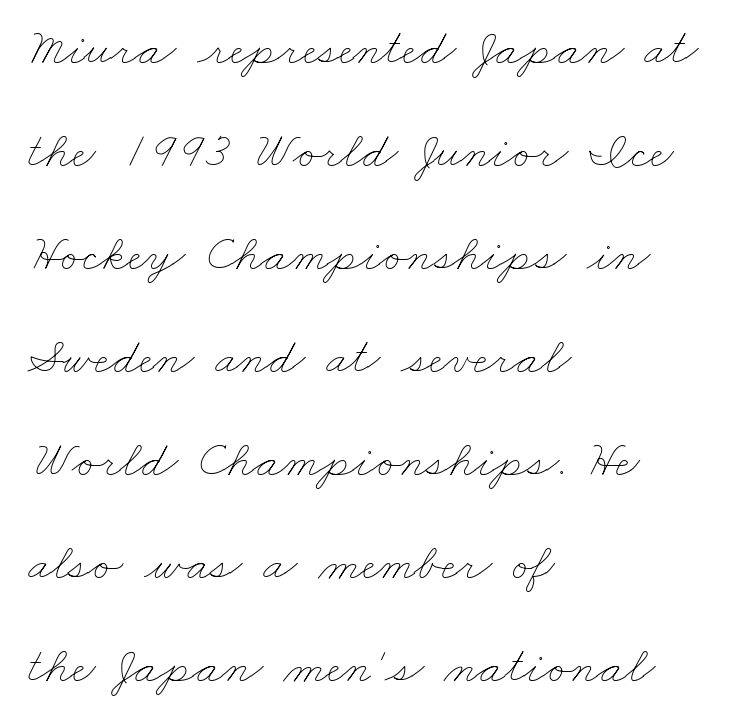
{"bold": "no", "weight": "thin", "width": "wide", "stroke_contrast": "low", "x_height": "small", "monospaced": "no", "underline": "no", "align": "left", "line_spacing": "loose", "line_spacing_ratio": 2.02, "letter_spacing": "normal", "letter_spacing_em": 0.0, "glyph_px": 51}
